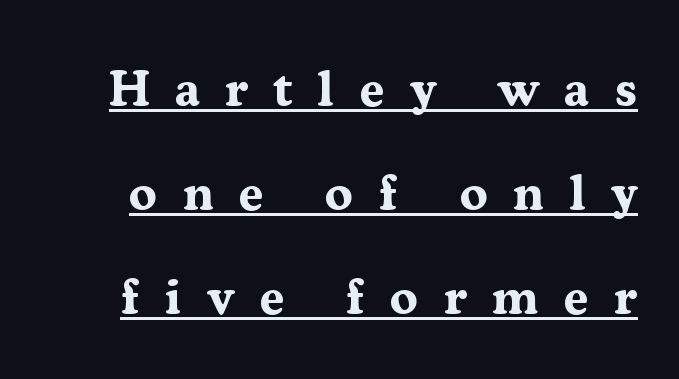
The image shows 51 px bold serif type, upright; set loose line spacing (2.04x), unusually wide letter spacing (+0.49 em), underlined; medium stroke contrast and a medium x-height.
